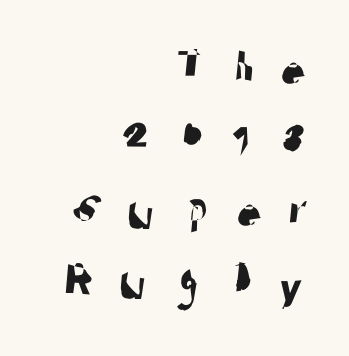
Q: Is the typeface a serif or a sans-serif typeface? A: Sans-serif.
Q: Is the text underlined? A: No.
Q: How is the paragraph aligned? A: Right-aligned.
Q: Is the spacing between letters normal or unusually wide? A: Unusually wide.
Q: Width (condensed, normal, or wide)? A: Normal.
Q: Stroke contrast? A: Low.
Q: x-height? A: Medium.
Q: Monospaced? A: No.
